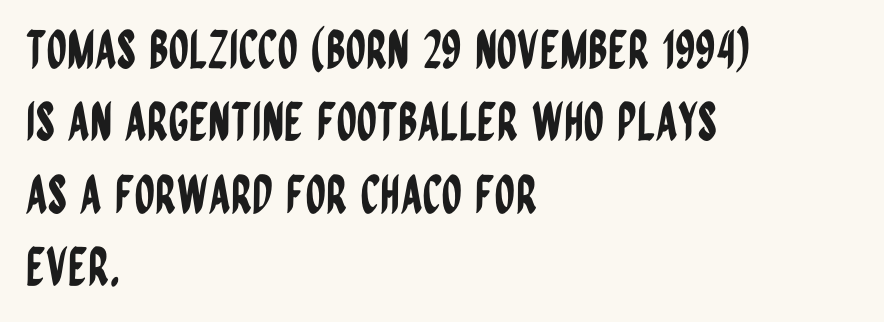
Q: Is the text italic (slanted)? A: No, it is upright.
Q: Is the typeface a serif or a sans-serif typeface? A: Sans-serif.
Q: Is the text underlined? A: No.
Q: How is the paragraph aligned? A: Left-aligned.
Q: Is the spacing between letters normal or unusually wide? A: Normal.
Q: Is the spacing between lines tight, normal or loose? A: Normal.
Q: Width (condensed, normal, or wide)? A: Condensed.
Q: Stroke contrast? A: Low.
Q: x-height? A: Large.
Q: Monospaced? A: No.
